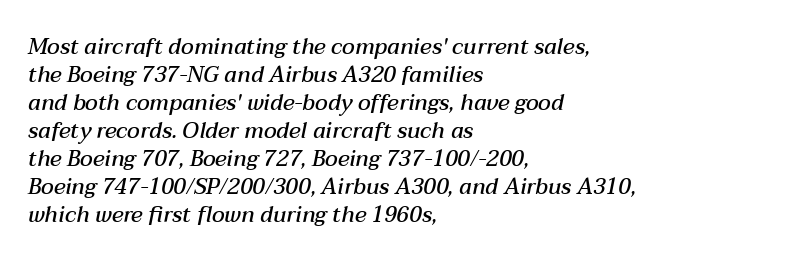
Q: Is the text bold? A: Semi-bold.
Q: Is the text italic (slanted)? A: Yes, it leans right by about 12 degrees.
Q: Is the text underlined? A: No.
Q: How is the paragraph aligned? A: Left-aligned.
Q: Is the spacing between letters normal or unusually wide? A: Normal.
Q: Is the spacing between lines tight, normal or loose? A: Normal.
